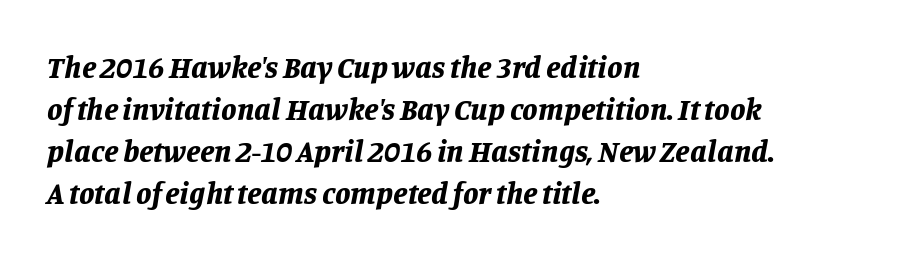
Q: Is the text bold? A: Yes.
Q: Is the text italic (slanted)? A: Yes, it leans right by about 11 degrees.
Q: Is the text underlined? A: No.
Q: How is the paragraph aligned? A: Left-aligned.
Q: Is the spacing between letters normal or unusually wide? A: Normal.
Q: Is the spacing between lines tight, normal or loose? A: Normal.
Q: Width (condensed, normal, or wide)? A: Normal.
Q: Stroke contrast? A: Low.
Q: x-height? A: Large.
Q: Monospaced? A: No.
